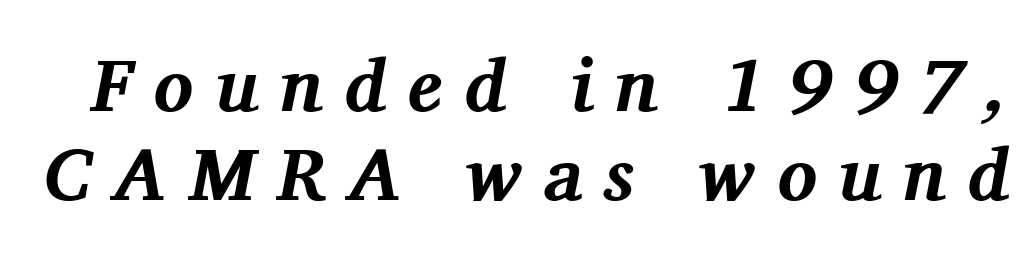
{"serif": "yes", "italic": "yes", "lean": "right", "slant_degrees": 11, "bold": "yes", "weight": "bold", "width": "normal", "stroke_contrast": "medium", "x_height": "medium", "monospaced": "no", "underline": "no", "line_spacing_ratio": 1.2, "letter_spacing": "wide", "letter_spacing_em": 0.29, "glyph_px": 74}
